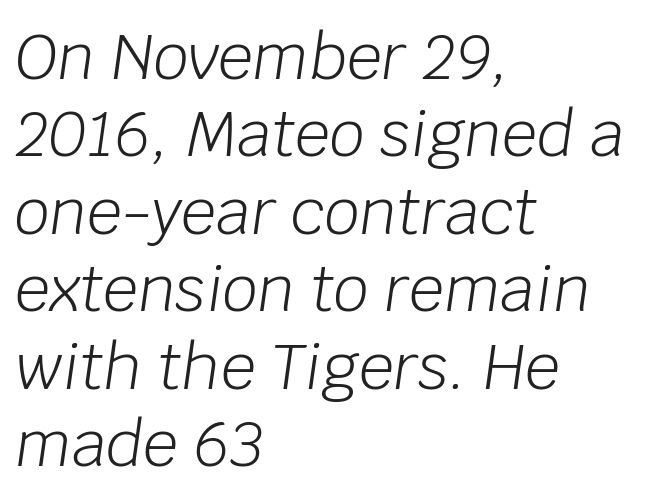
{"italic": "yes", "lean": "right", "slant_degrees": 8, "bold": "no", "weight": "light", "width": "normal", "stroke_contrast": "low", "x_height": "large", "monospaced": "no", "underline": "no", "align": "left", "line_spacing": "normal", "line_spacing_ratio": 1.25, "letter_spacing": "normal", "letter_spacing_em": 0.0, "glyph_px": 62}
